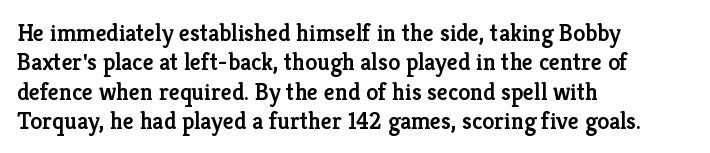
Q: Is the text bold? A: Semi-bold.
Q: Is the text italic (slanted)? A: No, it is upright.
Q: Is the text underlined? A: No.
Q: How is the paragraph aligned? A: Left-aligned.
Q: Is the spacing between letters normal or unusually wide? A: Normal.
